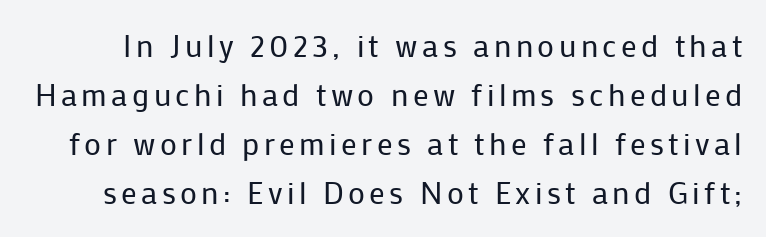
{"serif": "no", "italic": "no", "bold": "no", "weight": "regular", "width": "normal", "stroke_contrast": "low", "x_height": "medium", "monospaced": "no", "underline": "no", "line_spacing": "normal", "line_spacing_ratio": 1.58, "glyph_px": 31}
